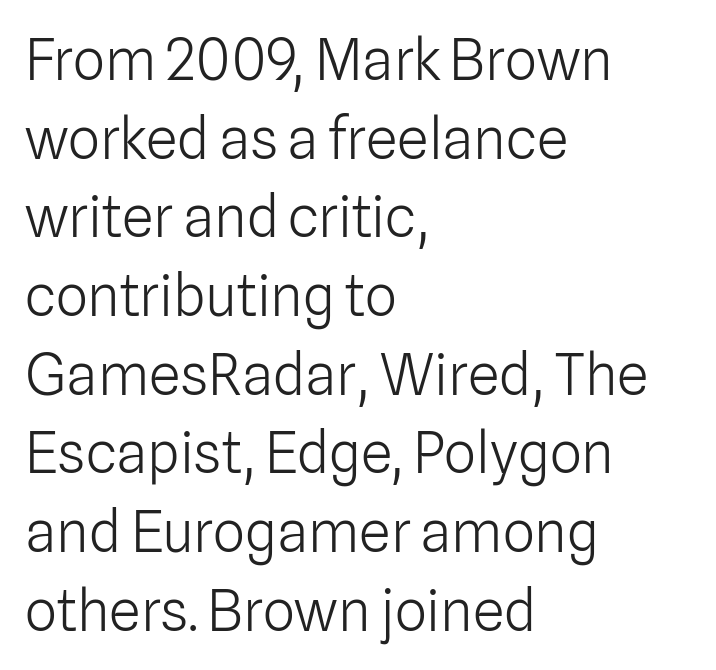
This sample has the flowing, uneven cadence of proportional lettering. The font's upright variant was chosen for this text. Characters follow at the spacing the type designer built in. Is the stroke heavy? The answer is a plain regular-or-lighter. The passage shown is typeset with a sans-serif family. Underline: absent.
